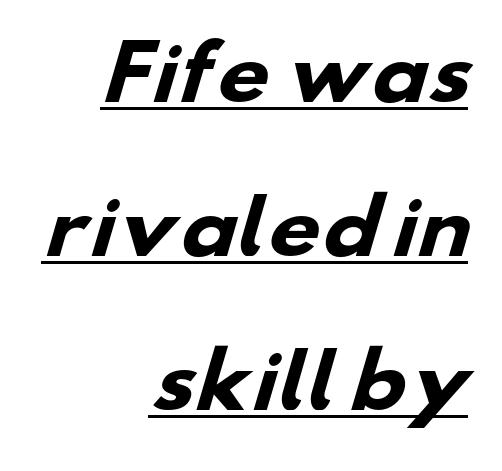
{"serif": "no", "bold": "yes", "weight": "heavy", "width": "wide", "stroke_contrast": "low", "x_height": "small", "monospaced": "no", "underline": "yes", "align": "right", "line_spacing": "loose", "line_spacing_ratio": 2.11, "letter_spacing": "normal", "letter_spacing_em": 0.0, "glyph_px": 73}
